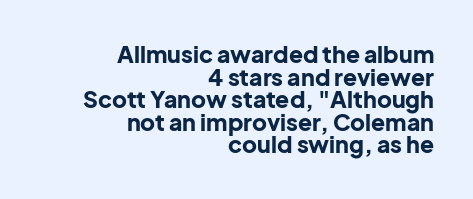
This sample uses an upright cut, with every glyph sitting square on the baseline. There is no visible air inserted between adjacent glyphs. Horizontal bands of white between lines are thin slivers. The lines in this sample share a right terminus and differ only in where they begin. Pretty heavy lettering here — definitely bold. Has an underline been added? It has not.
